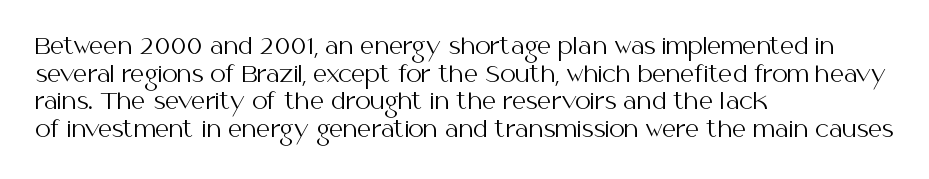
The image shows 22 px text type, upright; set left-aligned, normal line spacing (1.26x), normal letter spacing, not underlined.
